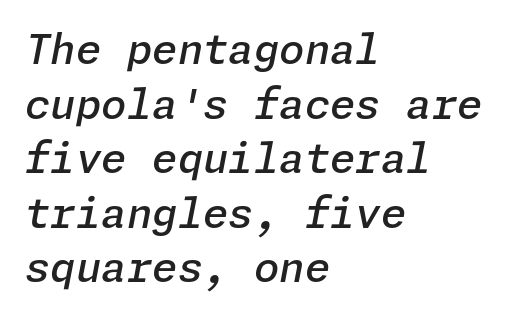
The image shows 41 px semibold type, italic (leaning right); set left-aligned, normal line spacing (1.33x), normal letter spacing, not underlined; low stroke contrast and a medium x-height.
